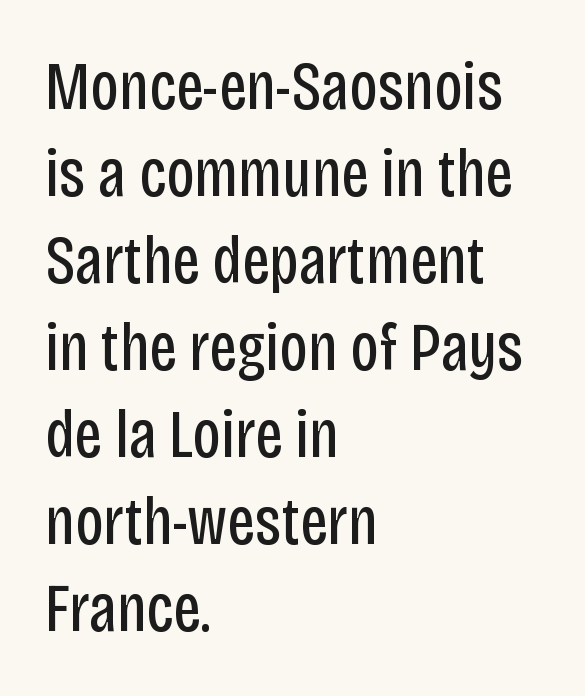
Do the letters lean? They stand straight. This sample has the flowing, uneven cadence of proportional lettering. Compared with typical body copy, the letter spacing here is the same. The lines are quadded left. Interline gaps are of average width in this sample.
